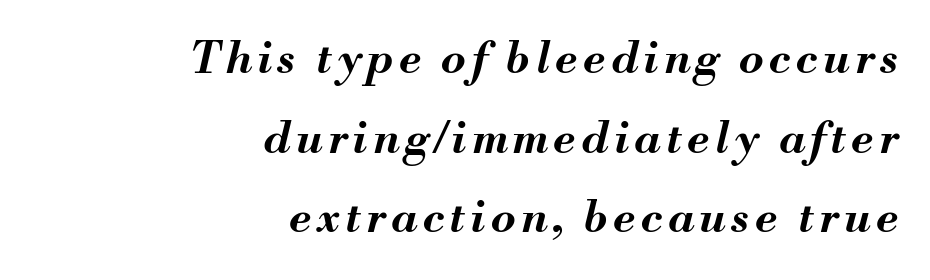
Q: Is the text bold? A: Yes.
Q: Is the text italic (slanted)? A: Yes, it leans right by about 13 degrees.
Q: Is the text underlined? A: No.
Q: How is the paragraph aligned? A: Right-aligned.
Q: Width (condensed, normal, or wide)? A: Normal.
Q: Stroke contrast? A: Medium.
Q: x-height? A: Small.
Q: Monospaced? A: No.
